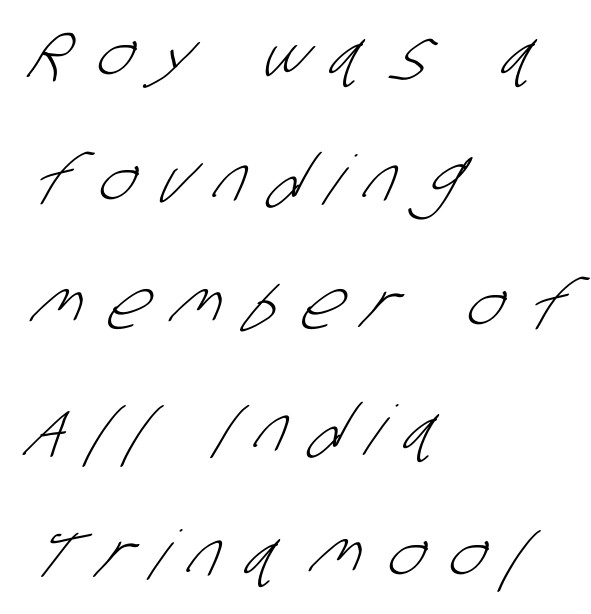
Q: Is the text bold? A: No.
Q: Is the typeface a serif or a sans-serif typeface? A: Sans-serif.
Q: Is the text underlined? A: No.
Q: How is the paragraph aligned? A: Left-aligned.
Q: Is the spacing between letters normal or unusually wide? A: Unusually wide.
Q: Width (condensed, normal, or wide)? A: Condensed.
Q: Stroke contrast? A: Low.
Q: x-height? A: Large.
Q: Monospaced? A: No.
